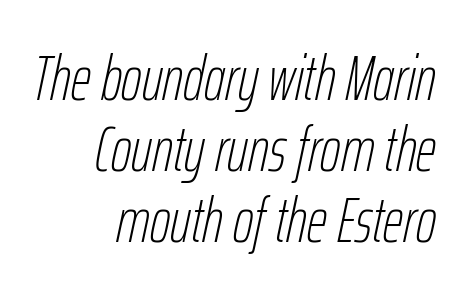
The image shows 63 px thin, condensed type, italic (leaning right); set right-aligned, tight line spacing (1.13x), normal letter spacing, not underlined; low stroke contrast and a medium x-height.
